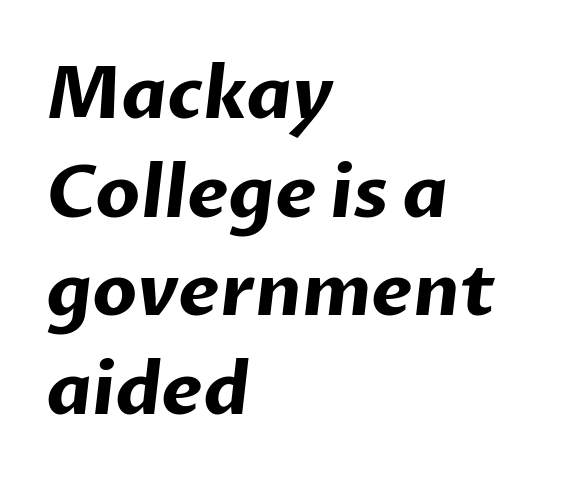
Q: Is the text bold? A: Yes.
Q: Is the typeface a serif or a sans-serif typeface? A: Sans-serif.
Q: Is the text underlined? A: No.
Q: How is the paragraph aligned? A: Left-aligned.
Q: Is the spacing between letters normal or unusually wide? A: Normal.
Q: Is the spacing between lines tight, normal or loose? A: Normal.
Q: Width (condensed, normal, or wide)? A: Normal.
Q: Stroke contrast? A: Low.
Q: x-height? A: Medium.
Q: Monospaced? A: No.
